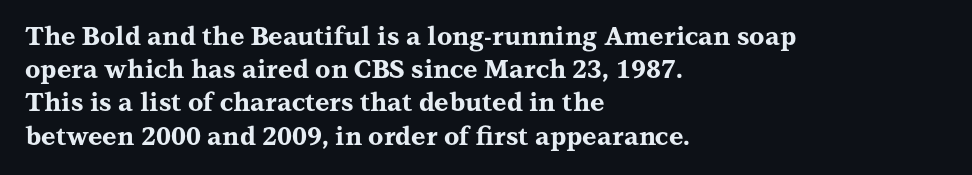
One-word summary of the alignment: left. Compared with an ordinary text face, these strokes are far heavier — a full bold. Interline gaps are of average width in this sample. Letter spacing: default. The baseline area is clear. The letters stand upright; this is a roman face.
